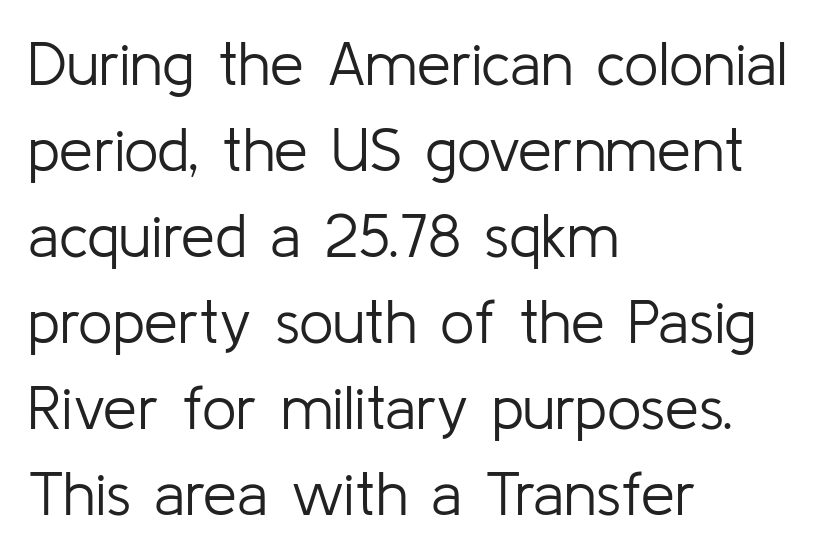
Q: Is the text bold? A: No.
Q: Is the text italic (slanted)? A: No, it is upright.
Q: Is the typeface a serif or a sans-serif typeface? A: Sans-serif.
Q: Is the text underlined? A: No.
Q: How is the paragraph aligned? A: Left-aligned.
Q: Is the spacing between letters normal or unusually wide? A: Normal.
Q: Is the spacing between lines tight, normal or loose? A: Normal.
Q: Width (condensed, normal, or wide)? A: Normal.
Q: Stroke contrast? A: Low.
Q: x-height? A: Medium.
Q: Monospaced? A: No.
